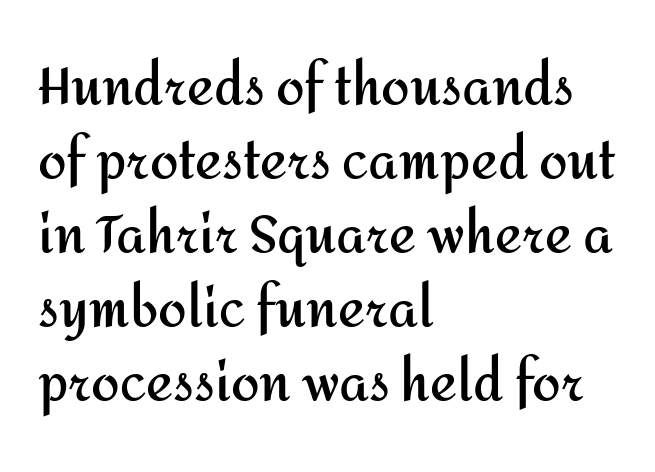
The text block is weighted toward the left margin, trailing off unevenly rightward. The passage shown has conventional tracking throughout. Successive baselines arrive at the customary interval. Every character sits straight up, as roman type does.
